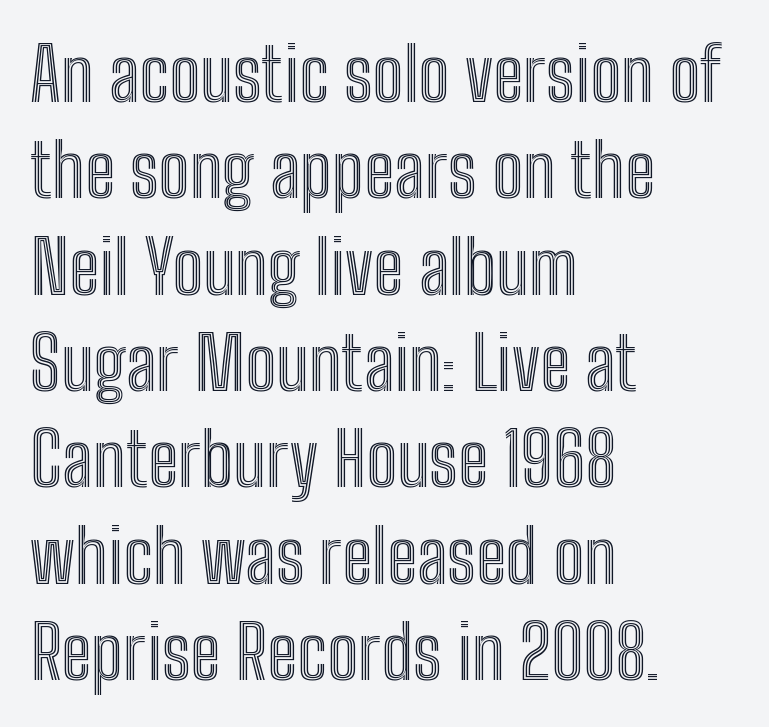
Q: Is the text italic (slanted)? A: No, it is upright.
Q: Is the text underlined? A: No.
Q: How is the paragraph aligned? A: Left-aligned.
Q: Is the spacing between letters normal or unusually wide? A: Normal.
Q: Is the spacing between lines tight, normal or loose? A: Normal.
Q: Width (condensed, normal, or wide)? A: Condensed.
Q: x-height? A: Medium.
Q: Monospaced? A: No.
